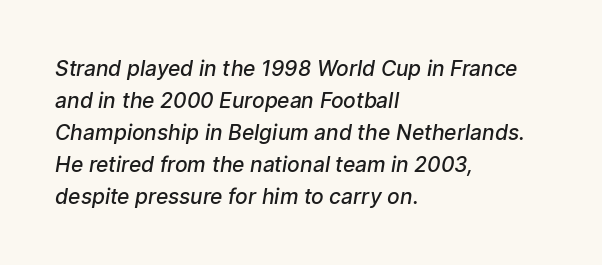
The image shows 21 px text type; set left-aligned, normal line spacing (1.52x), normal letter spacing, not underlined.
